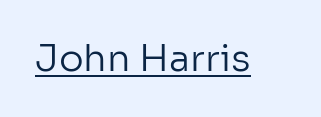
{"serif": "no", "italic": "no", "bold": "no", "weight": "regular", "width": "normal", "stroke_contrast": "low", "x_height": "medium", "monospaced": "no", "underline": "yes", "letter_spacing": "normal", "letter_spacing_em": 0.0, "glyph_px": 37}
